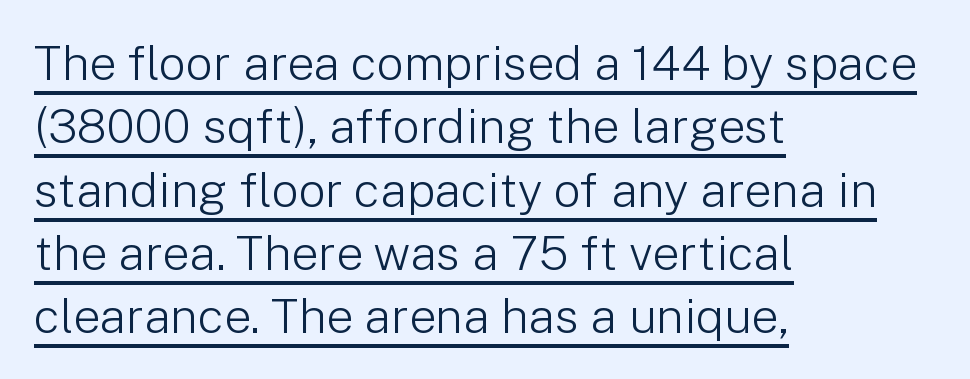
The image shows 48 px light sans-serif type, upright; set left-aligned, normal line spacing (1.32x), normal letter spacing, underlined; low stroke contrast and a medium x-height.
